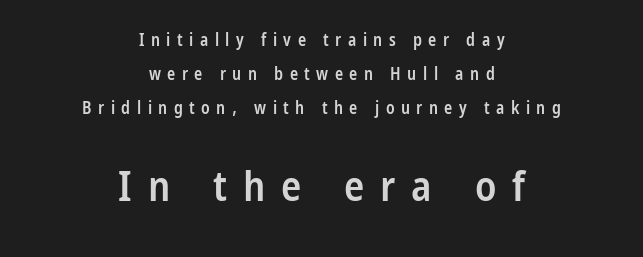
{"serif": "no", "italic": "no", "bold": "semi", "weight": "semibold", "width": "condensed", "stroke_contrast": "low", "x_height": "medium", "monospaced": "no", "underline": "no", "align": "center", "line_spacing": "loose", "line_spacing_ratio": 1.99, "letter_spacing": "wide", "letter_spacing_em": 0.38, "larger_block": "second", "size_ratio": 2.47, "glyph_px": 42}
